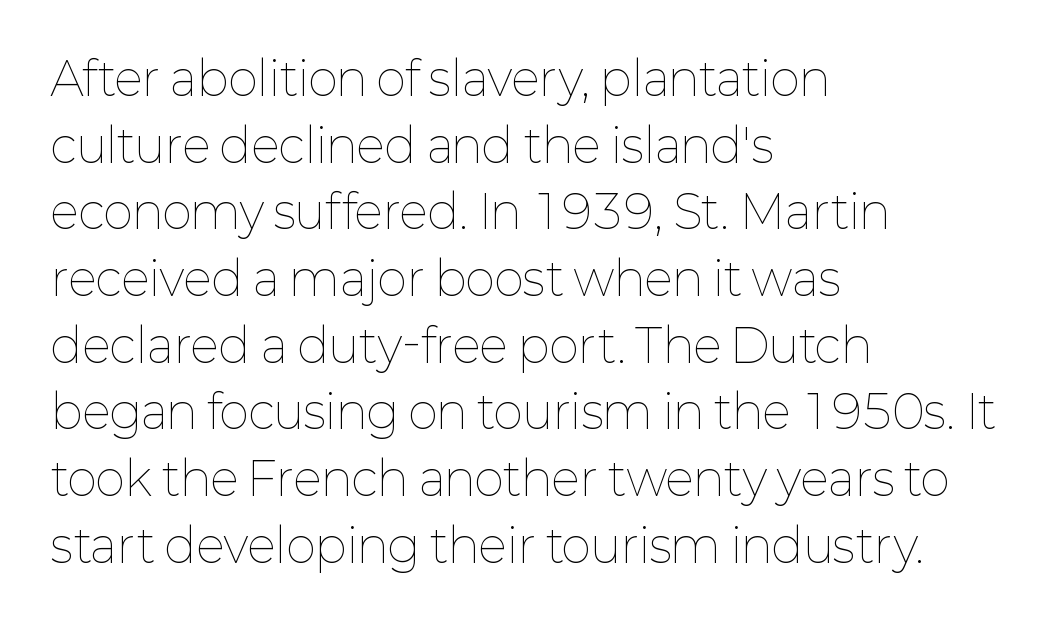
Q: Is the text bold? A: No.
Q: Is the text italic (slanted)? A: No, it is upright.
Q: Is the text underlined? A: No.
Q: How is the paragraph aligned? A: Left-aligned.
Q: Is the spacing between letters normal or unusually wide? A: Normal.
Q: Is the spacing between lines tight, normal or loose? A: Normal.
Q: Width (condensed, normal, or wide)? A: Normal.
Q: Stroke contrast? A: Low.
Q: x-height? A: Medium.
Q: Monospaced? A: No.
